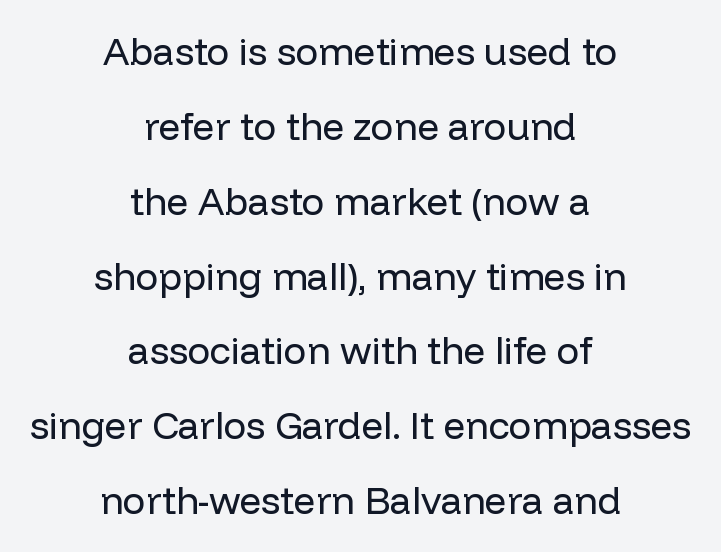
The image shows 38 px regular-weight sans-serif type, upright; set centered, loose line spacing (1.97x), normal letter spacing, not underlined; low stroke contrast and a medium x-height.
